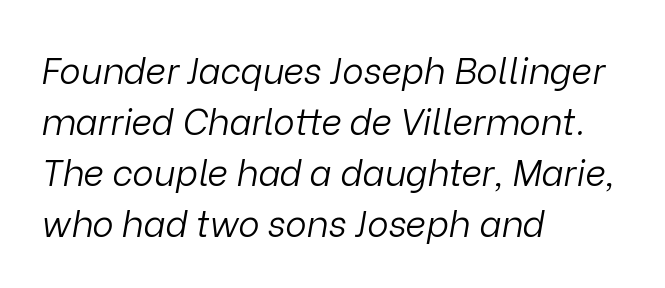
{"italic": "yes", "lean": "right", "slant_degrees": 9, "bold": "no", "weight": "light", "width": "normal", "stroke_contrast": "low", "x_height": "medium", "monospaced": "no", "underline": "no", "align": "left", "line_spacing": "normal", "line_spacing_ratio": 1.42, "letter_spacing": "normal", "letter_spacing_em": 0.0, "glyph_px": 36}
